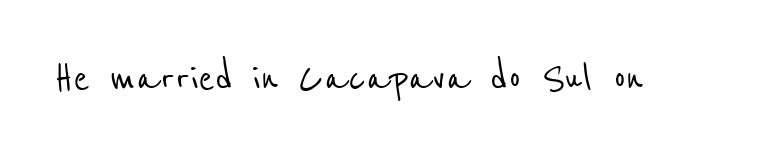
{"serif": "no", "width": "condensed", "stroke_contrast": "low", "x_height": "medium", "monospaced": "no", "underline": "no", "letter_spacing": "normal", "letter_spacing_em": 0.0, "glyph_px": 49}
